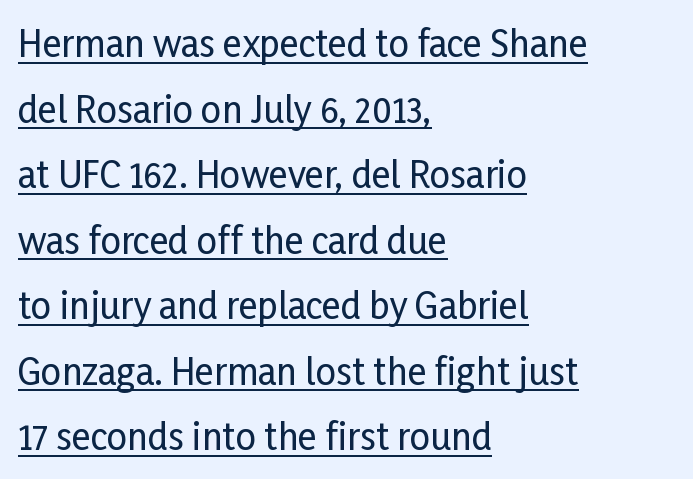
Q: Is the text italic (slanted)? A: No, it is upright.
Q: Is the typeface a serif or a sans-serif typeface? A: Sans-serif.
Q: Is the text underlined? A: Yes.
Q: How is the paragraph aligned? A: Left-aligned.
Q: Is the spacing between letters normal or unusually wide? A: Normal.
Q: Width (condensed, normal, or wide)? A: Condensed.
Q: Stroke contrast? A: Low.
Q: x-height? A: Medium.
Q: Monospaced? A: No.
